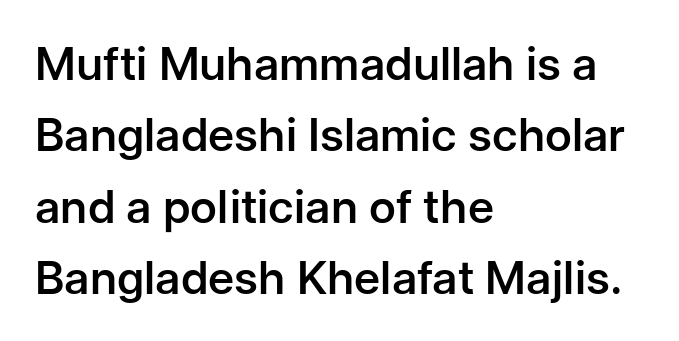
The image shows 46 px semibold sans-serif type, upright; set left-aligned, normal line spacing (1.55x), normal letter spacing, not underlined; low stroke contrast and a medium x-height.
